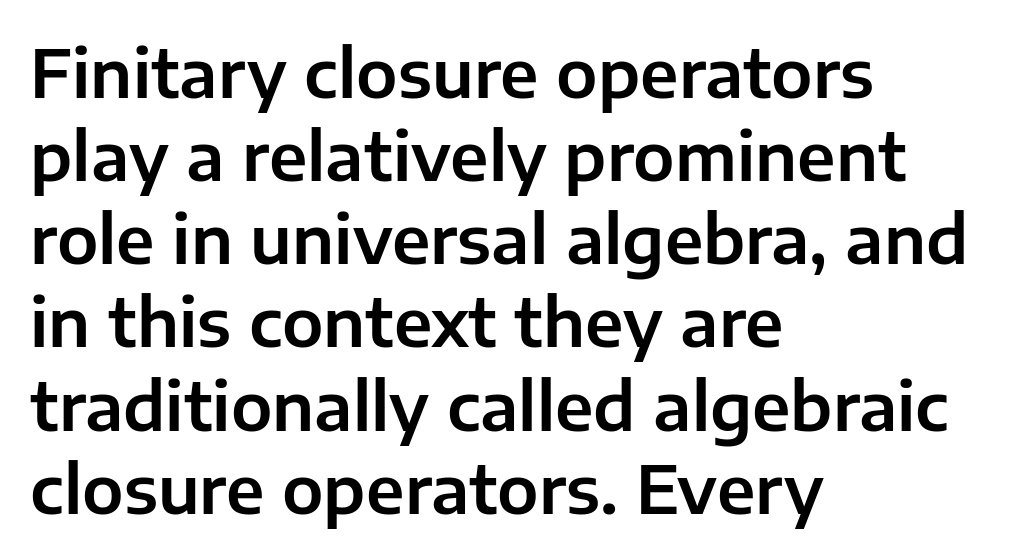
The image shows 66 px sans-serif type, upright; set left-aligned, normal line spacing (1.26x), normal letter spacing, not underlined; low stroke contrast and a medium x-height.
